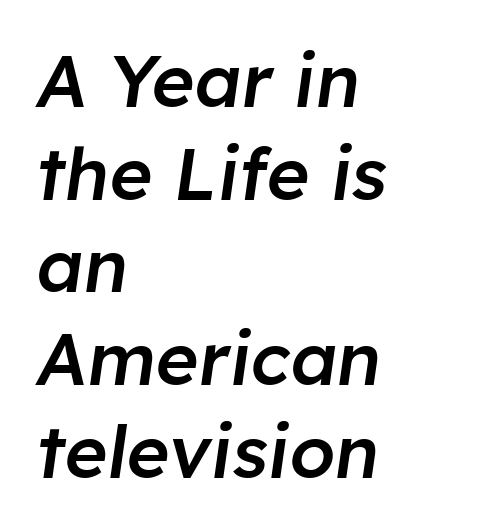
The image shows 73 px semibold type, italic (leaning right); set left-aligned, normal line spacing (1.27x), normal letter spacing, not underlined; low stroke contrast and a medium x-height.
